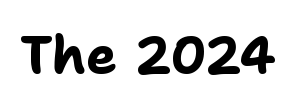
Q: Is the text bold? A: Yes.
Q: Is the text italic (slanted)? A: No, it is upright.
Q: Is the typeface a serif or a sans-serif typeface? A: Sans-serif.
Q: Is the text underlined? A: No.
Q: Is the spacing between letters normal or unusually wide? A: Normal.
Q: Width (condensed, normal, or wide)? A: Normal.
Q: Stroke contrast? A: Low.
Q: x-height? A: Medium.
Q: Monospaced? A: No.
